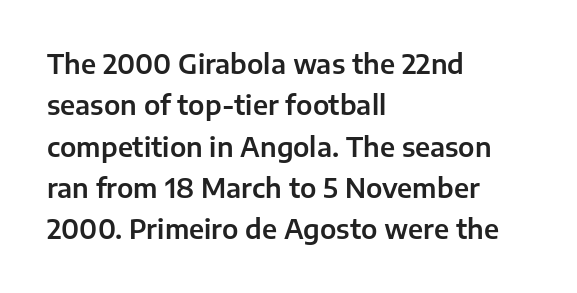
Q: Is the text italic (slanted)? A: No, it is upright.
Q: Is the text underlined? A: No.
Q: How is the paragraph aligned? A: Left-aligned.
Q: Is the spacing between letters normal or unusually wide? A: Normal.
Q: Is the spacing between lines tight, normal or loose? A: Normal.
